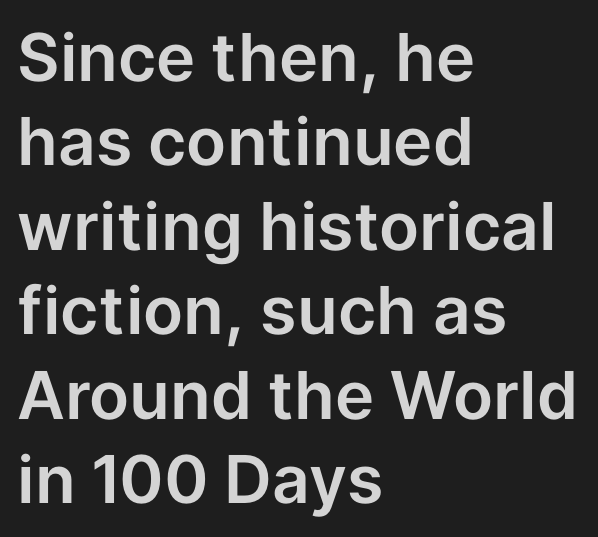
Successive baselines arrive at the customary interval. The line texture is even and compact thanks to regular tracking. Typographically, this falls in the sans-serif category. Varying glyph widths throughout — classic text-font behaviour. The foot of each line stays bare and open. Leftover space on each line is placed entirely after the last word.
